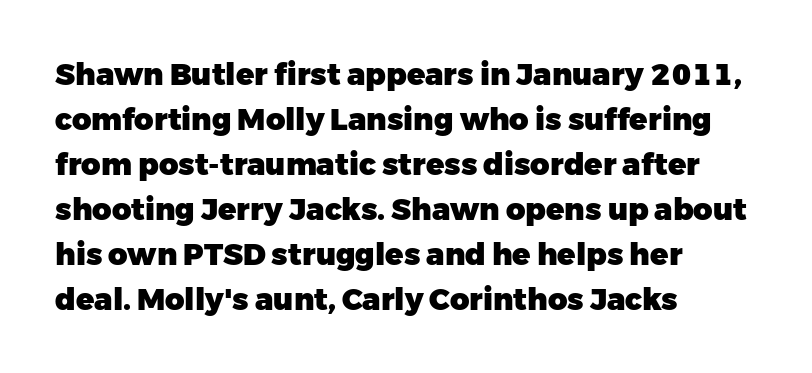
Q: Is the text bold? A: Yes.
Q: Is the text italic (slanted)? A: No, it is upright.
Q: Is the typeface a serif or a sans-serif typeface? A: Sans-serif.
Q: Is the text underlined? A: No.
Q: How is the paragraph aligned? A: Left-aligned.
Q: Is the spacing between letters normal or unusually wide? A: Normal.
Q: Is the spacing between lines tight, normal or loose? A: Normal.
Q: Width (condensed, normal, or wide)? A: Normal.
Q: Stroke contrast? A: Low.
Q: x-height? A: Medium.
Q: Monospaced? A: No.
